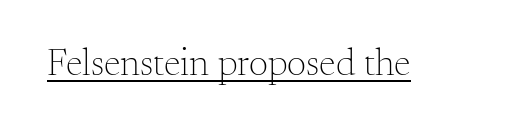
A typographer would call this underscored text. Is this a fixed-width face? No — the glyphs have proportional, varying widths. What kind of face is this? One with serifs. Nothing heavy about these letters — not bold at all. It's the straight-up-and-down kind of type. Default kerning and tracking; the words read as compact shapes.
